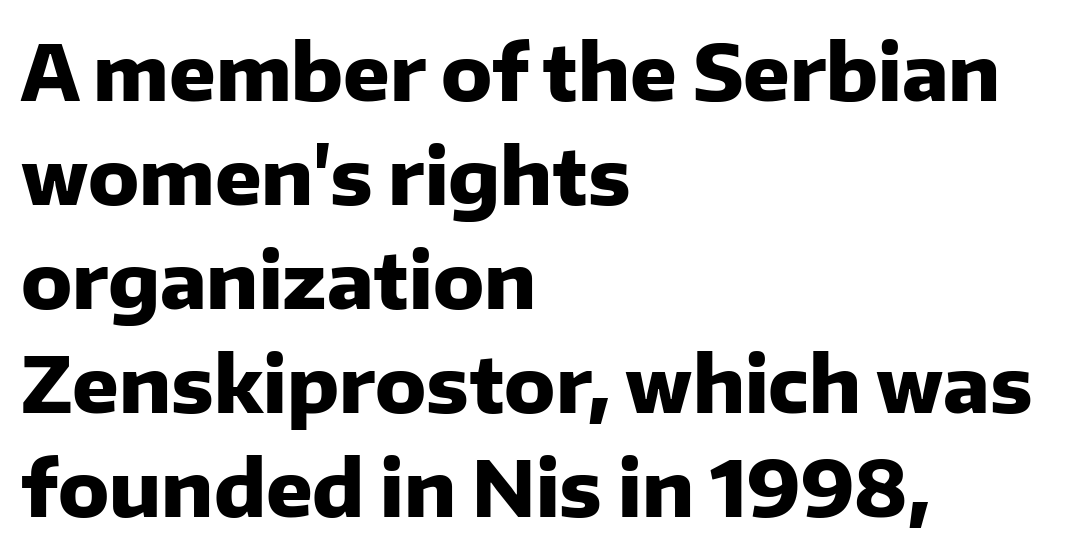
{"serif": "no", "italic": "no", "bold": "yes", "weight": "heavy", "width": "normal", "stroke_contrast": "low", "x_height": "medium", "monospaced": "no", "underline": "no", "align": "left", "line_spacing": "normal", "line_spacing_ratio": 1.35, "letter_spacing": "normal", "letter_spacing_em": 0.0, "glyph_px": 77}
